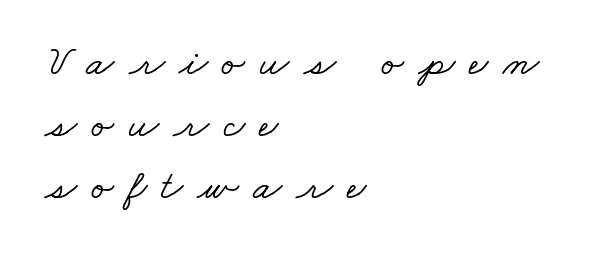
{"serif": "yes", "width": "wide", "stroke_contrast": "low", "x_height": "small", "monospaced": "no", "underline": "no", "align": "left", "line_spacing": "normal", "line_spacing_ratio": 1.48, "letter_spacing": "wide", "letter_spacing_em": 0.34, "glyph_px": 42}
